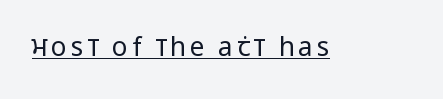
The image shows 26 px text type, upright; set underlined.
